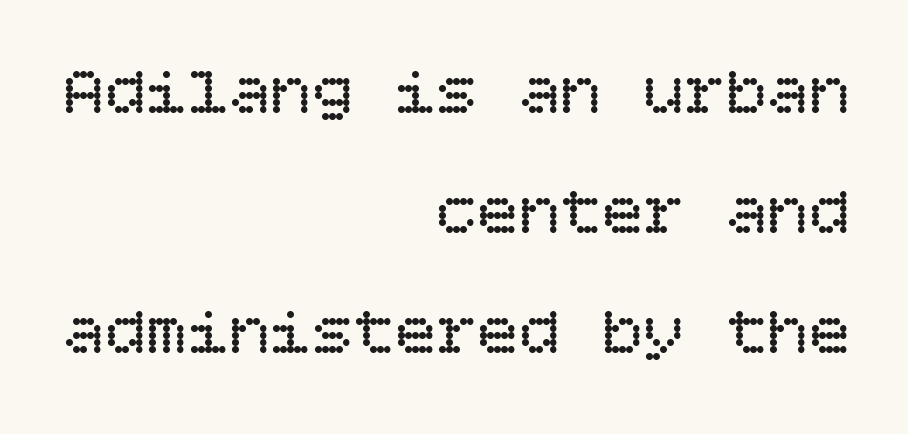
{"italic": "no", "bold": "no", "weight": "regular", "width": "normal", "stroke_contrast": "low", "x_height": "large", "underline": "no", "align": "right", "line_spacing_ratio": 1.74, "letter_spacing": "normal", "letter_spacing_em": 0.0, "glyph_px": 69}
